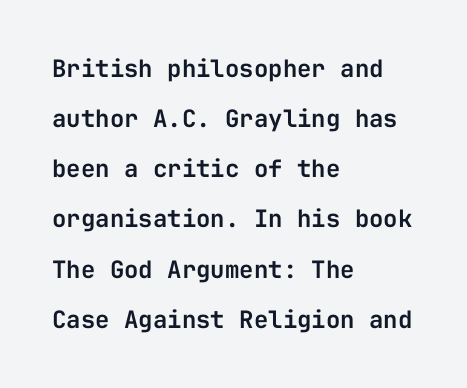
Widely set lines give the paragraph a tall, airy silhouette. This sample uses plain, unmodified letter spacing. This is the regular roman posture of the typeface. The passage shown is not underscored anywhere.
